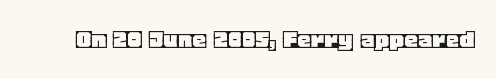
{"italic": "no", "width": "normal", "x_height": "large", "monospaced": "no", "underline": "no", "letter_spacing": "normal", "letter_spacing_em": 0.0, "glyph_px": 28}
